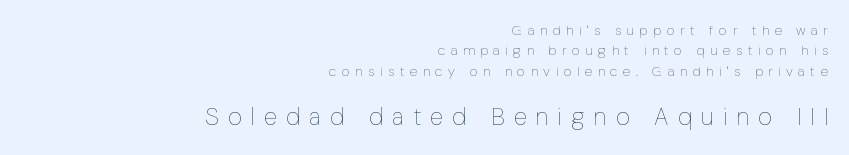
Nobody drew a line under any word here. Tracking here is generous; glyphs stand well apart from one another. One-word summary of the alignment: right. The axis of the letterforms is exactly vertical. No chunkiness to these letters — they're not bold. These two chunks differ in scale, with the bottom chunk taking the larger measure.
